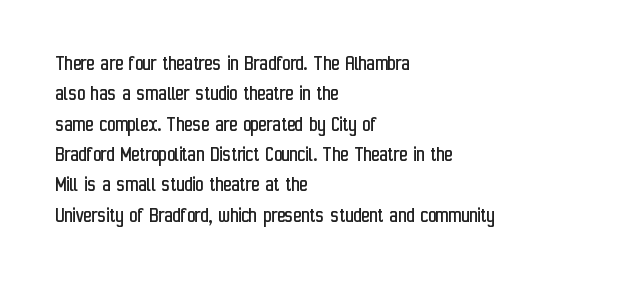
A quiet, ordinary-to-light weight characterises the typeface. The text block is weighted toward the left margin, trailing off unevenly rightward. This rendering leaves character spacing at its baseline value. Characters remain perfectly vertical along every line. The strip under each line holds only bare page.
